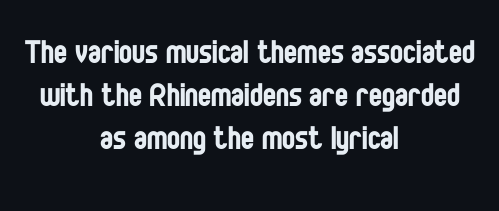
Q: Is the text bold? A: No.
Q: Is the text italic (slanted)? A: No, it is upright.
Q: Is the typeface a serif or a sans-serif typeface? A: Sans-serif.
Q: Is the text underlined? A: No.
Q: How is the paragraph aligned? A: Centered.
Q: Is the spacing between letters normal or unusually wide? A: Normal.
Q: Is the spacing between lines tight, normal or loose? A: Tight.
Q: Width (condensed, normal, or wide)? A: Condensed.
Q: Stroke contrast? A: Low.
Q: x-height? A: Large.
Q: Monospaced? A: No.
